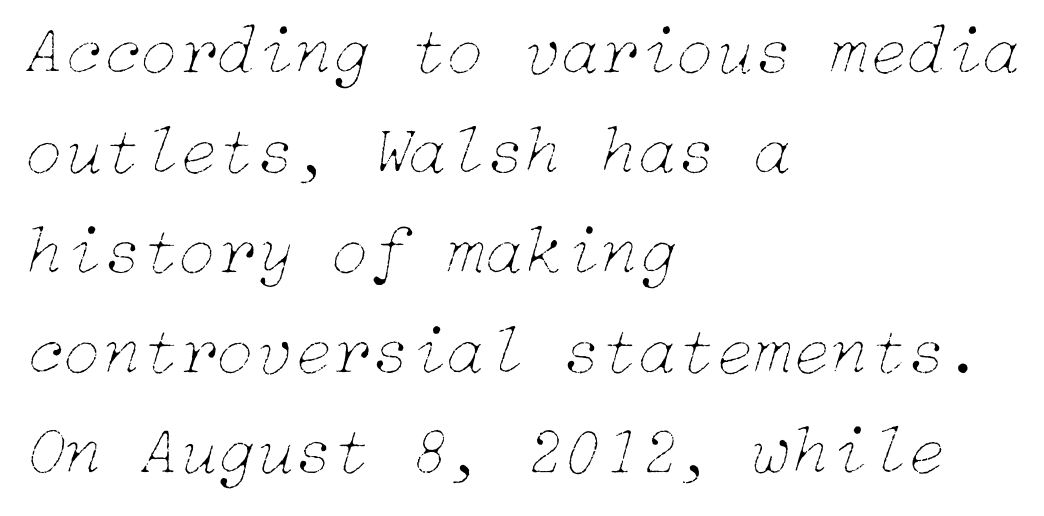
The image shows 70 px thin type, italic (leaning right); set left-aligned, normal line spacing (1.43x), normal letter spacing, not underlined; low stroke contrast and a medium x-height.
